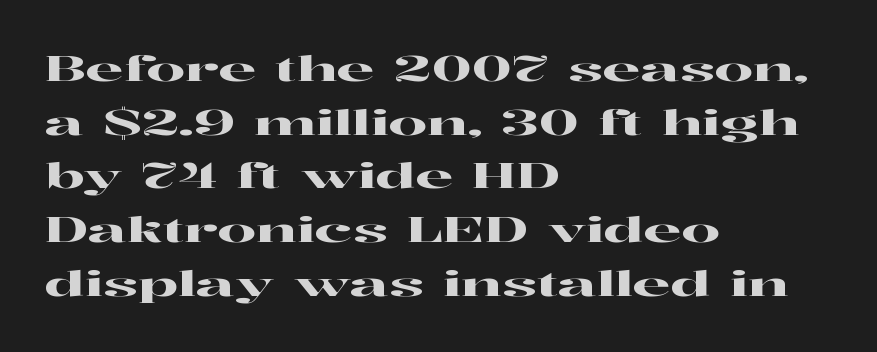
The image shows 34 px wide serif type, upright; set left-aligned, normal line spacing (1.58x), normal letter spacing, not underlined; high stroke contrast and a medium x-height.
